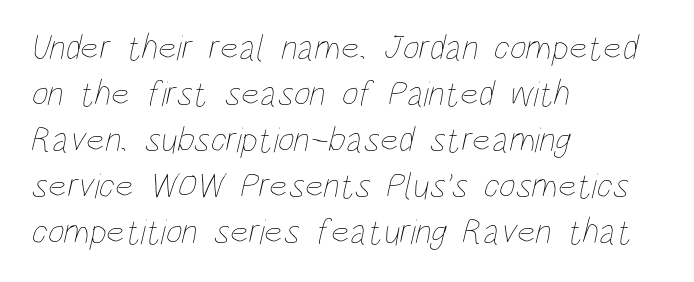
Baseline-to-baseline distance is the conventional proportion of letter height. The space beneath each line is pristine and unruled. What stands out about the letter spacing? Nothing — it is the standard amount. Is this a fixed-width face? No — the glyphs have proportional, varying widths. Layout note: lines flush left.
